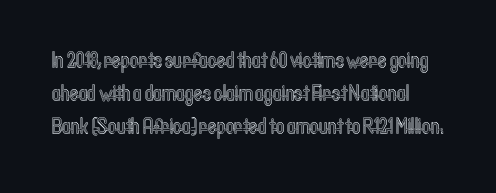
Q: Is the text italic (slanted)? A: No, it is upright.
Q: Is the text underlined? A: No.
Q: Is the spacing between letters normal or unusually wide? A: Normal.
Q: Is the spacing between lines tight, normal or loose? A: Normal.
